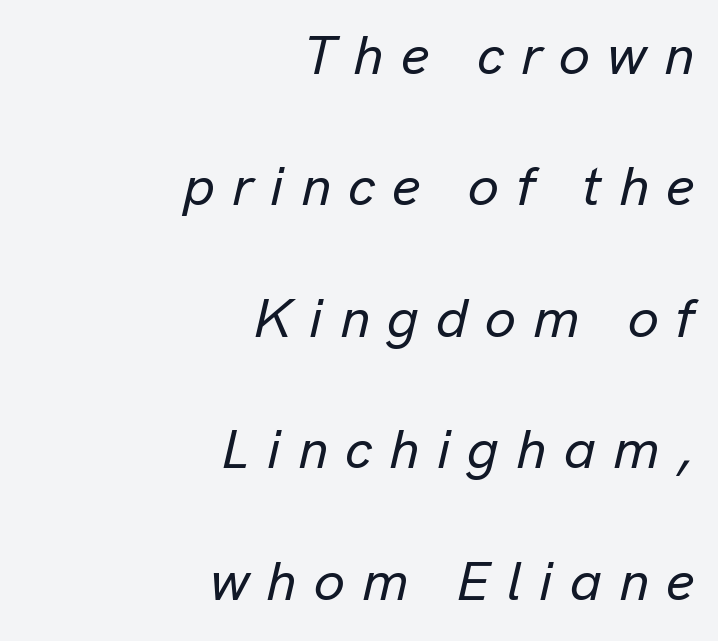
Does the leading feel generous? Absolutely, it's lavish. Between one letter and the next there's a generous, obvious gap. Notice how the passage keeps a crisp vertical edge on the right only. Bare-footed words on every line. Spacing verdict: proportional, widths tailored to each character. The axis of the letterforms is tilted away from vertical.
